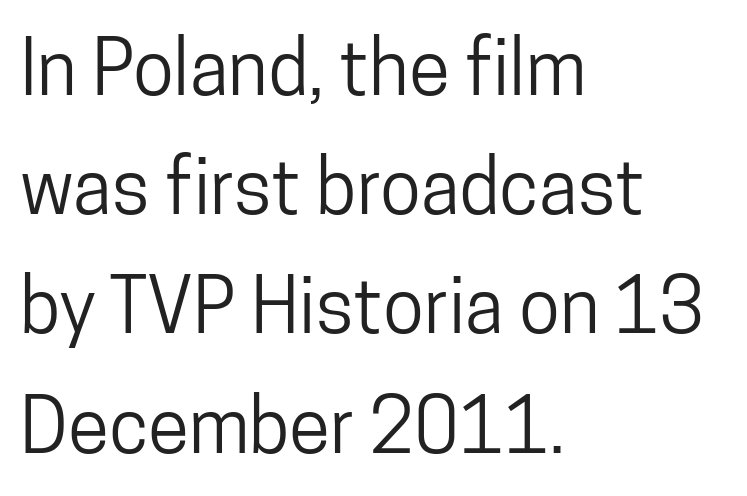
Q: Is the text italic (slanted)? A: No, it is upright.
Q: Is the typeface a serif or a sans-serif typeface? A: Sans-serif.
Q: Is the text underlined? A: No.
Q: How is the paragraph aligned? A: Left-aligned.
Q: Is the spacing between letters normal or unusually wide? A: Normal.
Q: Is the spacing between lines tight, normal or loose? A: Normal.
Q: Width (condensed, normal, or wide)? A: Condensed.
Q: Stroke contrast? A: Low.
Q: x-height? A: Medium.
Q: Monospaced? A: No.
